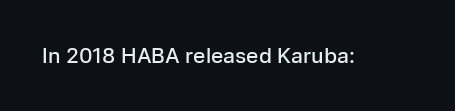
Typesetter's note: demi weight, one step under bold. The specimen omits any rule beneath the text block's lines. Is there any slant? The stems are plumb. Does extra space separate the letters? No, they use regular spacing.
